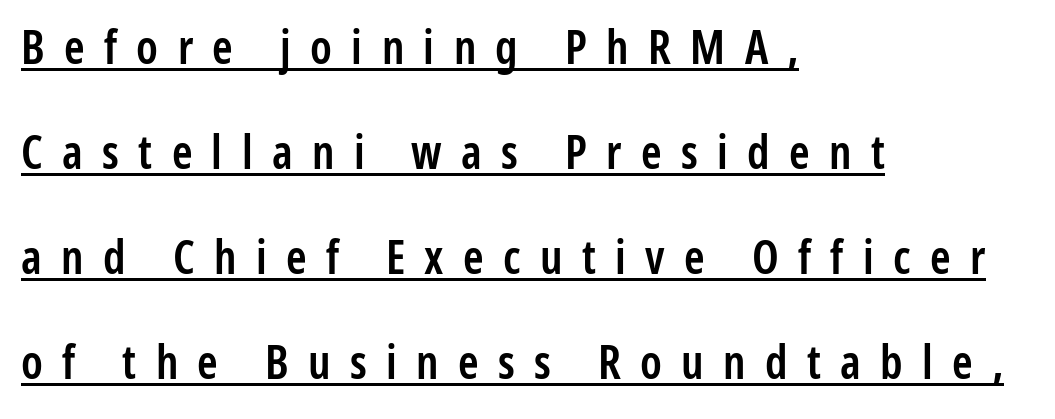
{"serif": "no", "italic": "no", "bold": "semi", "weight": "semibold", "width": "condensed", "stroke_contrast": "low", "x_height": "medium", "monospaced": "no", "underline": "yes", "align": "left", "line_spacing": "loose", "line_spacing_ratio": 2.28, "letter_spacing": "wide", "letter_spacing_em": 0.42, "glyph_px": 46}
